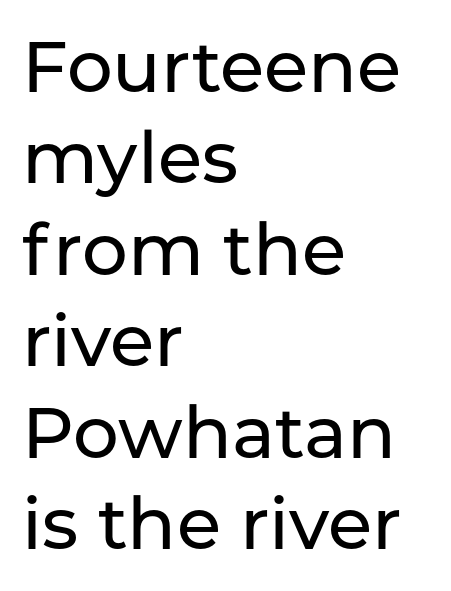
The image shows 72 px sans-serif type, upright; set left-aligned, normal line spacing (1.27x), normal letter spacing, not underlined; low stroke contrast and a medium x-height.
